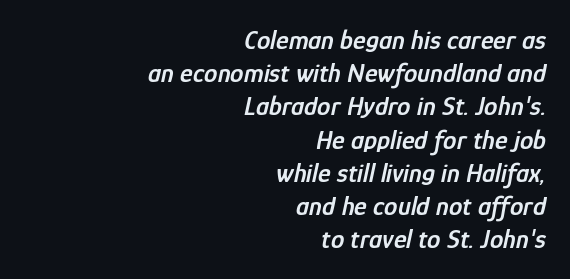
Q: Is the text bold? A: Semi-bold.
Q: Is the text italic (slanted)? A: Yes, it leans right by about 12 degrees.
Q: Is the text underlined? A: No.
Q: How is the paragraph aligned? A: Right-aligned.
Q: Is the spacing between letters normal or unusually wide? A: Normal.
